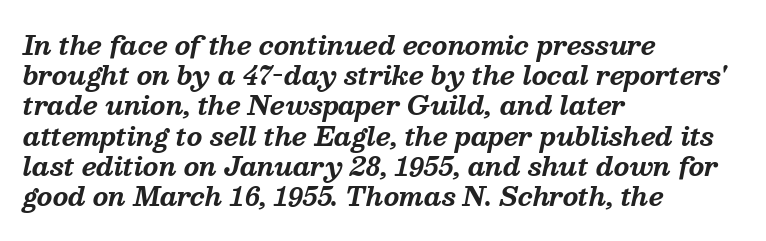
Q: Is the text bold? A: Yes.
Q: Is the text italic (slanted)? A: Yes, it leans right by about 13 degrees.
Q: Is the text underlined? A: No.
Q: How is the paragraph aligned? A: Left-aligned.
Q: Is the spacing between letters normal or unusually wide? A: Normal.
